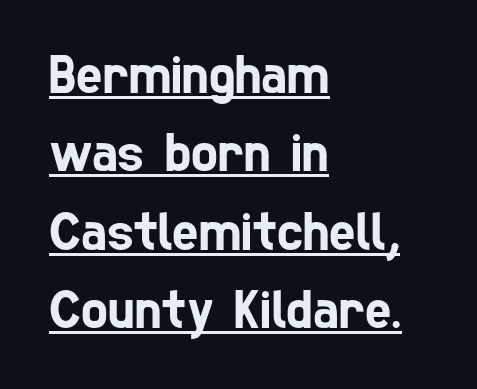
Q: Is the typeface a serif or a sans-serif typeface? A: Sans-serif.
Q: Is the text underlined? A: Yes.
Q: How is the paragraph aligned? A: Left-aligned.
Q: Is the spacing between letters normal or unusually wide? A: Normal.
Q: Is the spacing between lines tight, normal or loose? A: Normal.
Q: Width (condensed, normal, or wide)? A: Condensed.
Q: Stroke contrast? A: Low.
Q: x-height? A: Medium.
Q: Monospaced? A: No.
